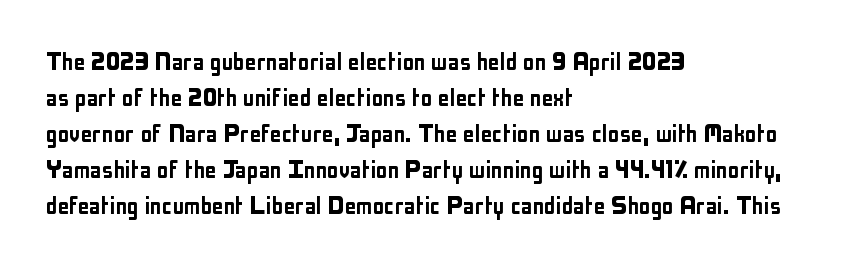
The image shows 29 px condensed sans-serif type, upright; set left-aligned, line spacing 1.24x, normal letter spacing, not underlined; low stroke contrast and a medium x-height.
